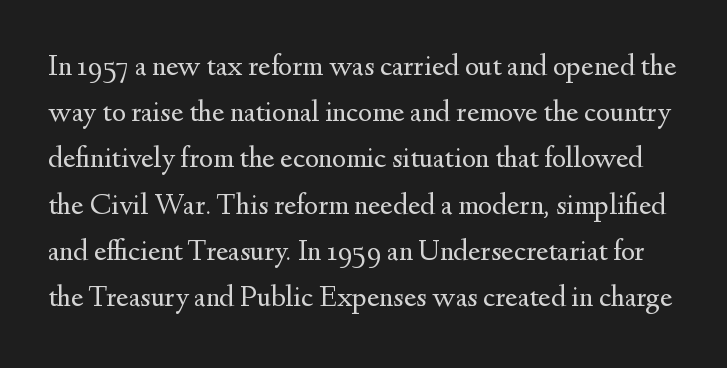
Q: Is the text bold? A: No.
Q: Is the text italic (slanted)? A: No, it is upright.
Q: Is the typeface a serif or a sans-serif typeface? A: Serif.
Q: Is the text underlined? A: No.
Q: Is the spacing between letters normal or unusually wide? A: Normal.
Q: Is the spacing between lines tight, normal or loose? A: Normal.
Q: Width (condensed, normal, or wide)? A: Normal.
Q: Stroke contrast? A: Medium.
Q: x-height? A: Small.
Q: Monospaced? A: No.
